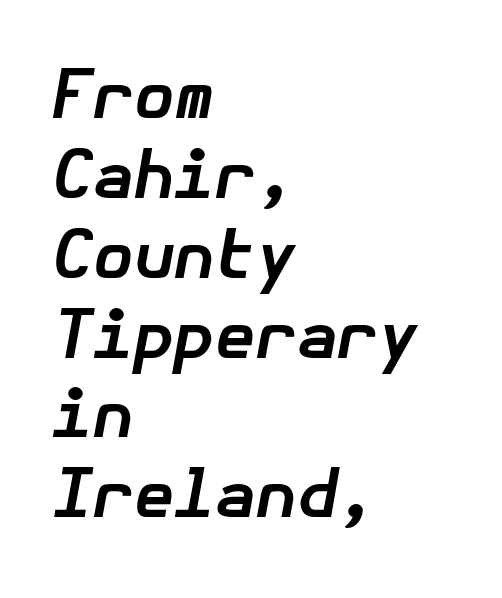
{"italic": "yes", "lean": "right", "slant_degrees": 10, "bold": "yes", "weight": "bold", "width": "normal", "stroke_contrast": "low", "x_height": "medium", "underline": "no", "align": "left", "line_spacing_ratio": 1.21, "letter_spacing": "normal", "letter_spacing_em": 0.0, "glyph_px": 66}
